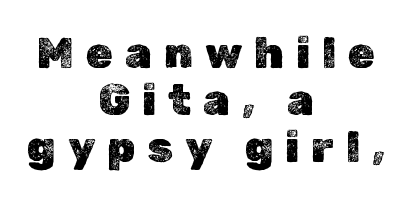
The image shows 43 px text type, upright; set centered, tight line spacing (1.09x), unusually wide letter spacing (+0.28 em), not underlined; a medium x-height.
